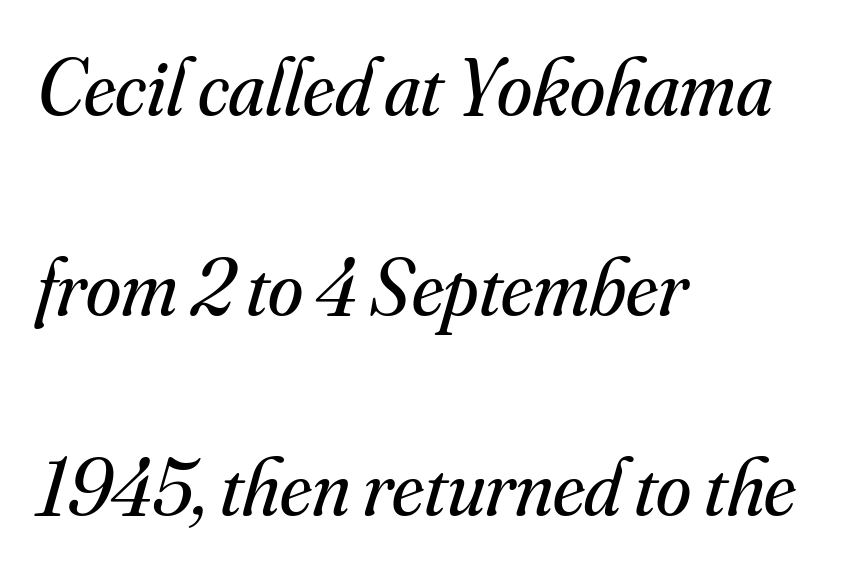
{"serif": "yes", "italic": "yes", "lean": "right", "slant_degrees": 16, "bold": "no", "weight": "regular", "width": "normal", "stroke_contrast": "medium", "x_height": "small", "monospaced": "no", "underline": "no", "align": "left", "line_spacing": "loose", "line_spacing_ratio": 2.5, "letter_spacing": "normal", "letter_spacing_em": 0.0, "glyph_px": 80}
